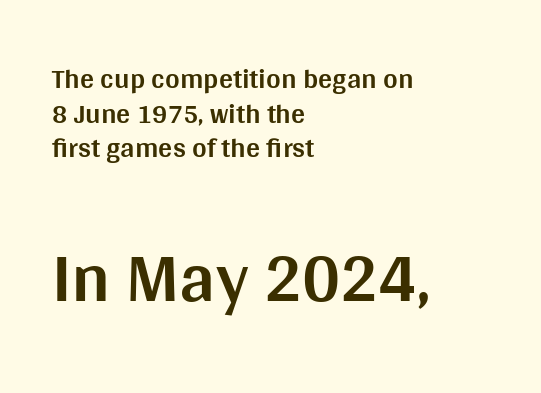
Has an underline been added? It has not. Larger block? The one below; the one above is distinctly smaller. Each line starts at the same left margin while the right side varies. Style check: upright. The face used here is a sans, in the tradition of grotesques and geometrics. Each letter keeps its own natural width here, so spacing adapts to shape.
